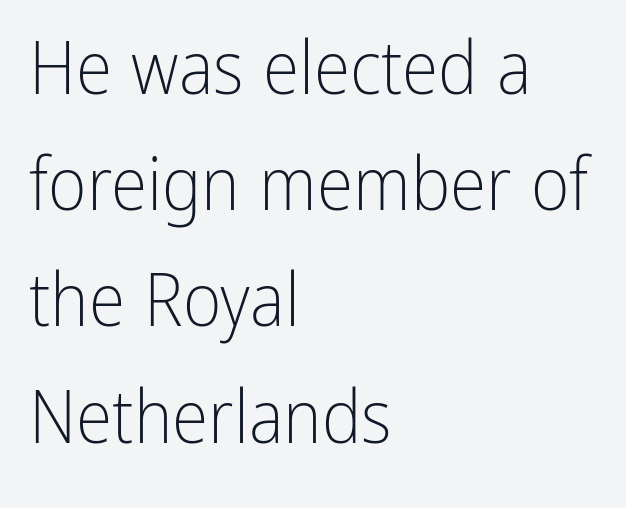
Reading down the column, the eye jumps a familiar distance to each next line. Look at the bottom of the vertical strokes: they stop flat, with no serifs. The face used here is proportionally spaced, like ordinary book or web type. If you drew a ruler down the left edge, every line would touch it. Just letters on the line, the space beneath them empty.
